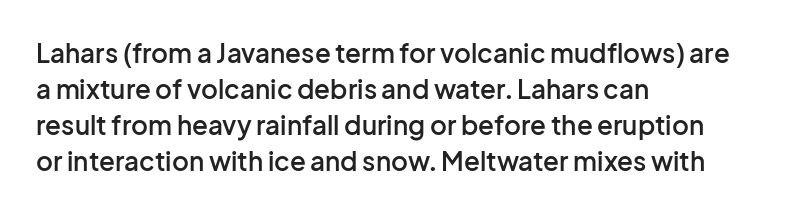
{"italic": "no", "bold": "semi", "underline": "no", "align": "left", "line_spacing": "normal", "line_spacing_ratio": 1.39, "letter_spacing": "normal", "letter_spacing_em": 0.0, "glyph_px": 26}
